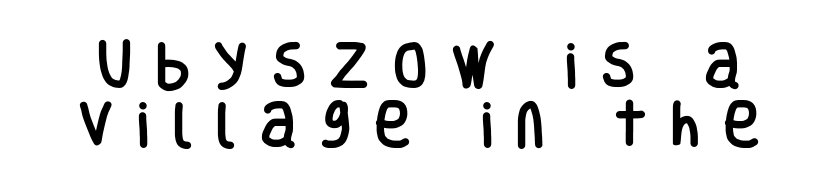
Proportional: the letters do not fall into vertical columns. The axis of the letterforms is exactly vertical. Look at the bottom of the vertical strokes: they stop flat, with no serifs. Is the letter spacing exaggerated? Yes — the characters are pushed far apart.
